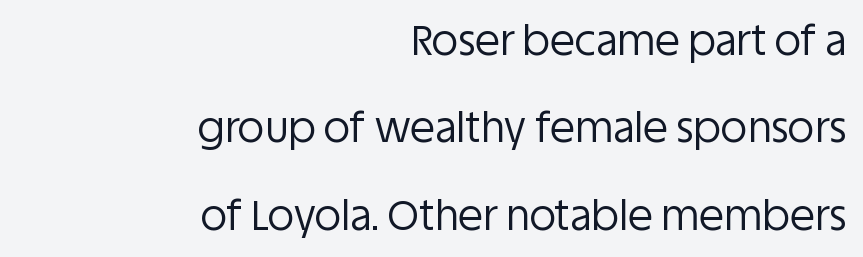
{"serif": "no", "italic": "no", "bold": "no", "weight": "regular", "width": "normal", "stroke_contrast": "low", "x_height": "large", "monospaced": "no", "underline": "no", "align": "right", "line_spacing": "loose", "line_spacing_ratio": 2.13, "letter_spacing": "normal", "letter_spacing_em": 0.0, "glyph_px": 41}
